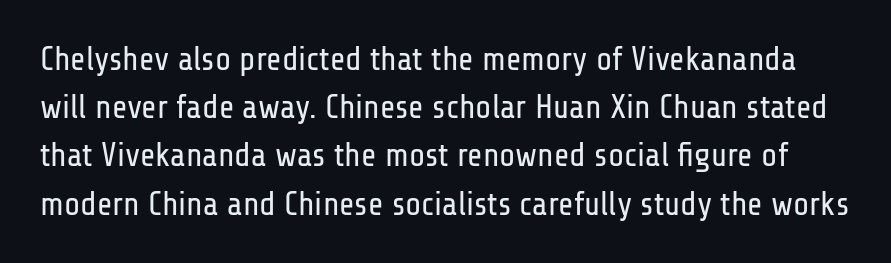
{"serif": "no", "italic": "no", "bold": "no", "weight": "regular", "width": "condensed", "stroke_contrast": "low", "x_height": "medium", "monospaced": "no", "underline": "no", "line_spacing": "normal", "line_spacing_ratio": 1.46, "letter_spacing": "normal", "letter_spacing_em": 0.0, "glyph_px": 33}
